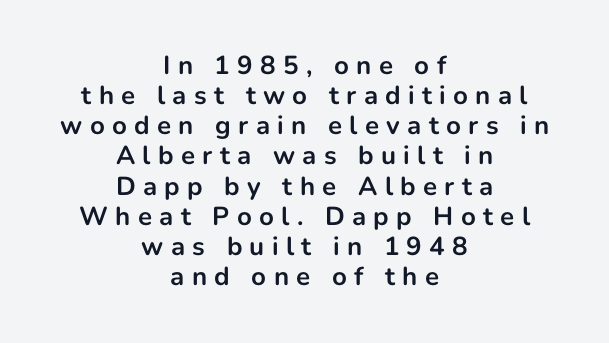
Letter spacing: wide. Leftover space on each line is divided equally before and after the words. The lettering stays uniformly vertical, giving the passage a roman look. Underlining? Definitely not there. Weight check: bold — yes, fully.
